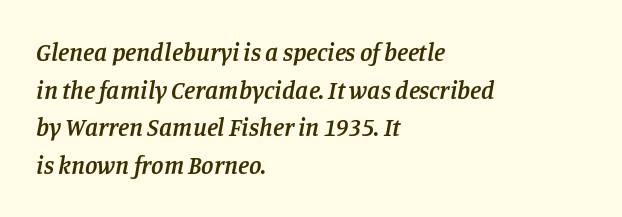
The lines are quadded left. Has an underline been added? It has not. A somewhat darkened texture: the type is semibold rather than bold. Horizontal bands of white between lines are of average thickness.
